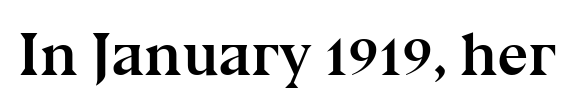
{"serif": "yes", "italic": "no", "bold": "yes", "weight": "semibold", "width": "normal", "stroke_contrast": "medium", "x_height": "medium", "monospaced": "no", "underline": "no", "letter_spacing": "normal", "letter_spacing_em": 0.0, "glyph_px": 61}
